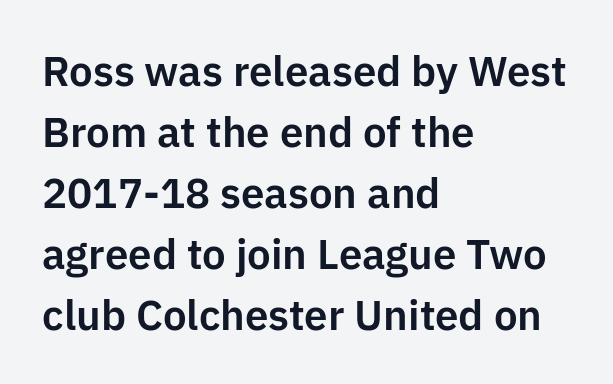
The image shows 42 px sans-serif type, upright; set left-aligned, normal line spacing (1.45x), normal letter spacing, not underlined; low stroke contrast and a medium x-height.
